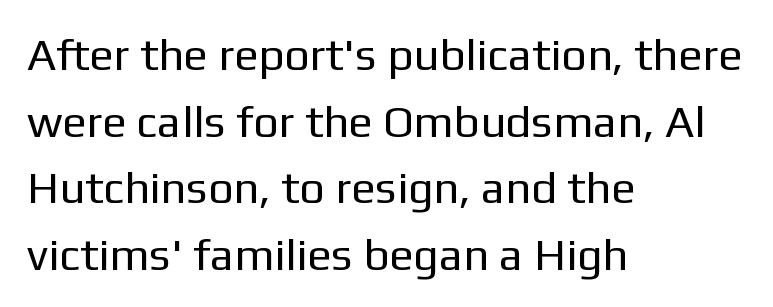
Q: Is the text bold? A: No.
Q: Is the text italic (slanted)? A: No, it is upright.
Q: Is the typeface a serif or a sans-serif typeface? A: Sans-serif.
Q: Is the text underlined? A: No.
Q: How is the paragraph aligned? A: Left-aligned.
Q: Is the spacing between letters normal or unusually wide? A: Normal.
Q: Is the spacing between lines tight, normal or loose? A: Normal.
Q: Width (condensed, normal, or wide)? A: Normal.
Q: Stroke contrast? A: Low.
Q: x-height? A: Medium.
Q: Monospaced? A: No.
